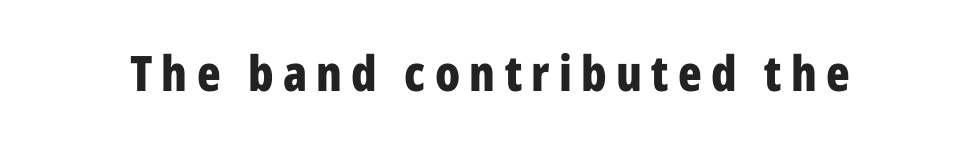
{"serif": "no", "italic": "no", "bold": "yes", "weight": "bold", "width": "condensed", "stroke_contrast": "low", "x_height": "medium", "monospaced": "no", "underline": "no", "glyph_px": 49}
